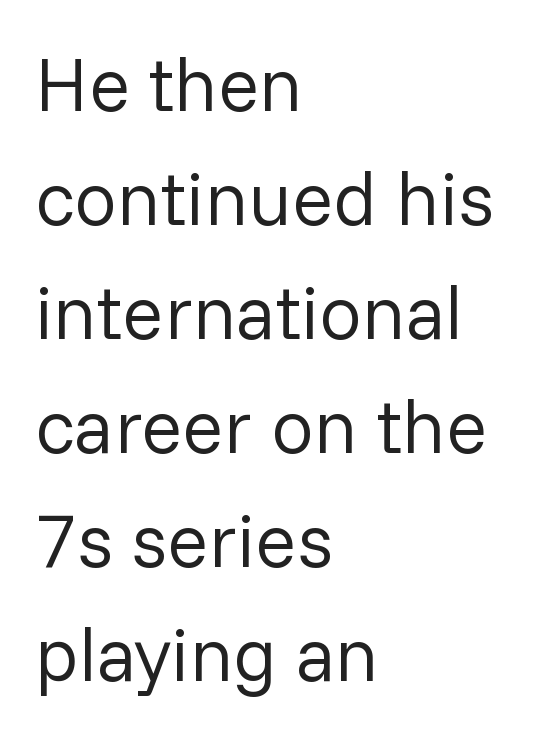
The image shows 76 px regular-weight sans-serif type, upright; set left-aligned, normal line spacing (1.5x), normal letter spacing, not underlined; low stroke contrast and a medium x-height.
